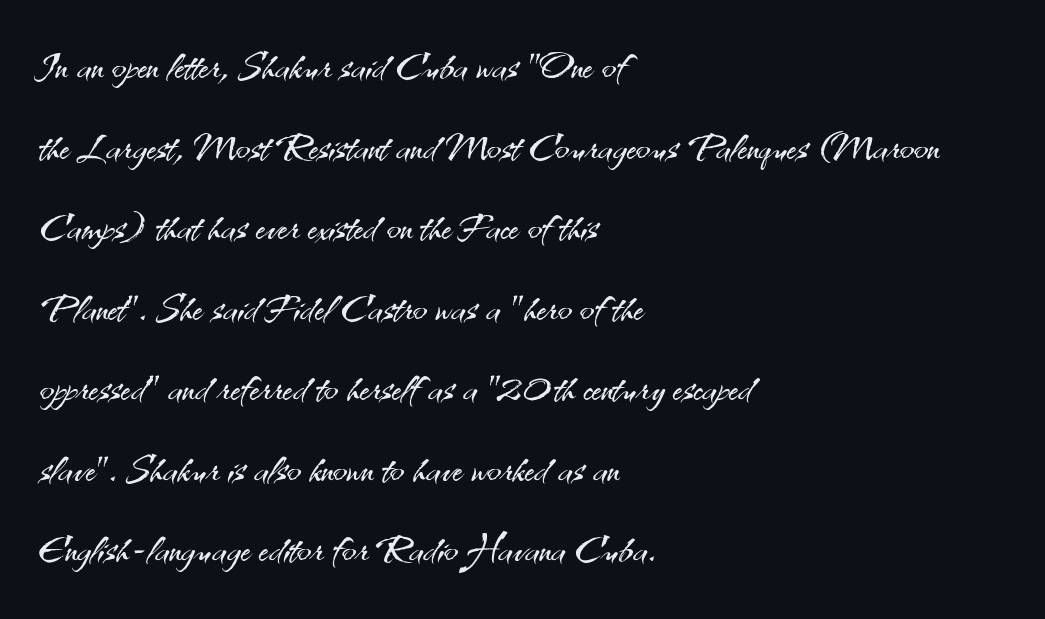
The space between consecutive lines is moderate. Unmarked baselines from the first word to the last. Font category for this specimen: sans-serif. Heaviness? Minimal to ordinary, like unemphasized prose. Is the block centered? No — it sits flush against the left margin. You could call the tracking neutral — neither tight nor loose.
